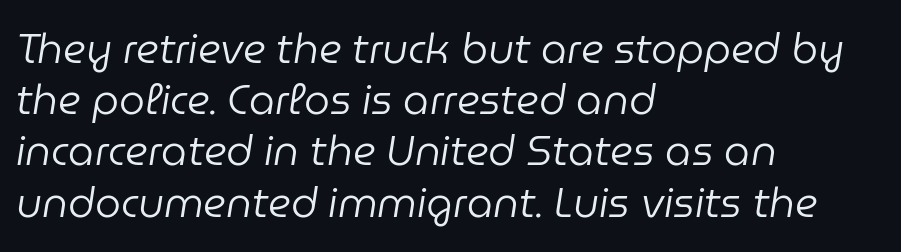
The image shows 41 px regular-weight type, italic (leaning right); set left-aligned, normal line spacing (1.25x), normal letter spacing, not underlined; low stroke contrast and a medium x-height.
